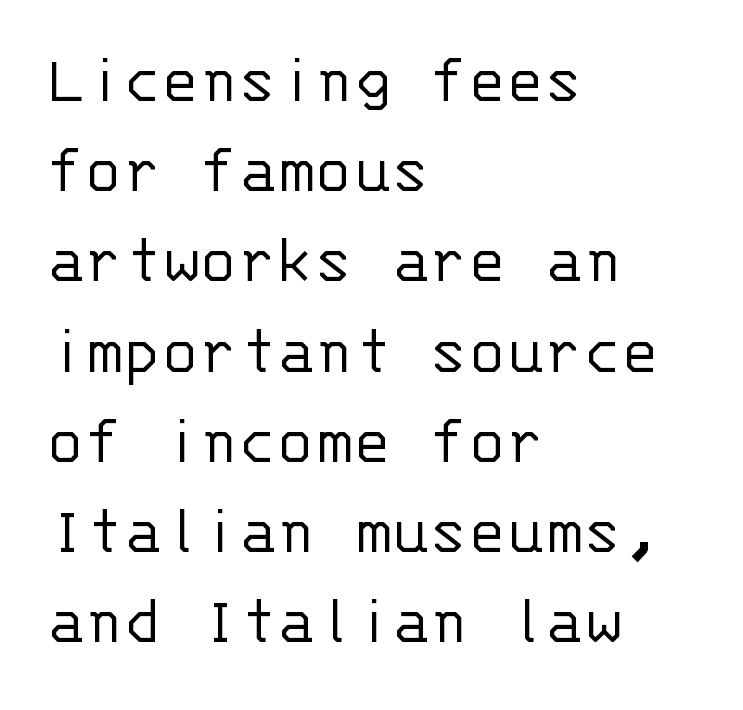
Q: Is the text bold? A: No.
Q: Is the text italic (slanted)? A: No, it is upright.
Q: Is the typeface a serif or a sans-serif typeface? A: Sans-serif.
Q: Is the text underlined? A: No.
Q: How is the paragraph aligned? A: Left-aligned.
Q: Is the spacing between letters normal or unusually wide? A: Normal.
Q: Is the spacing between lines tight, normal or loose? A: Normal.
Q: Width (condensed, normal, or wide)? A: Normal.
Q: Stroke contrast? A: Low.
Q: x-height? A: Large.
Q: Monospaced? A: Yes.
